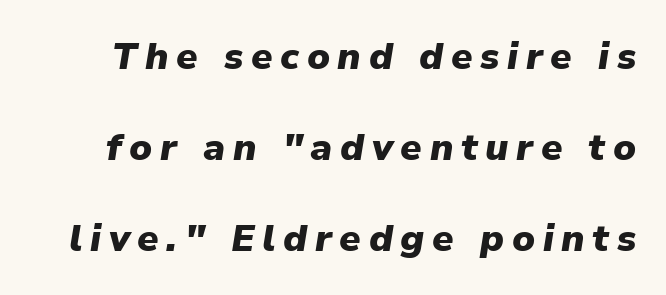
The image shows 38 px heavy type, italic (leaning right); set loose line spacing (2.39x), unusually wide letter spacing (+0.2 em), not underlined; low stroke contrast and a medium x-height.
